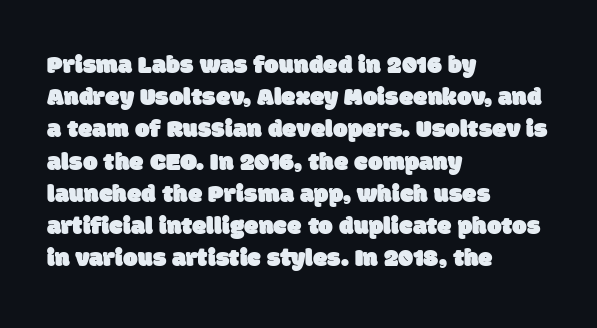
{"underline": "no", "align": "left", "line_spacing_ratio": 1.24, "letter_spacing": "normal", "letter_spacing_em": 0.0, "glyph_px": 26}
